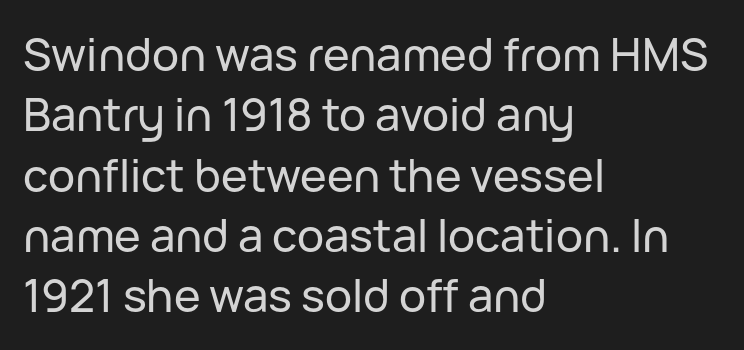
Only glyphs here, with clear space below each row. Is this a fixed-width face? No — the glyphs have proportional, varying widths. Nothing unusual about the tracking: characters are spaced as the font intends. Line starts are locked; line ends wander. Every stem runs plumb, perpendicular to the baseline. You can tell from the bare stems that sans-serif type was used.
